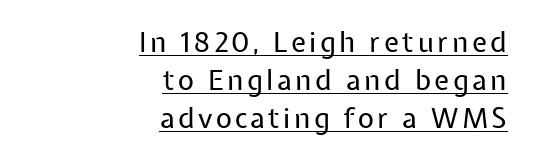
What kind of face is this? One without serifs — a sans. Is there much room between lines? A standard amount, neither cramped nor airy. The ragged edge is on the left, which tells us the setting is flush right. Decoration check: the copy is underlined. The letterforms sit at book weight or below. This is roman type, the default non-slanted kind.
